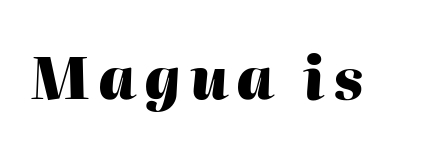
Does the weight exceed regular? Yes, all the way to bold. The rendering uses natural spacing where letterforms have individual widths. Rule under the text: the space is simply empty. The rendering applies a slant to the glyphs.
